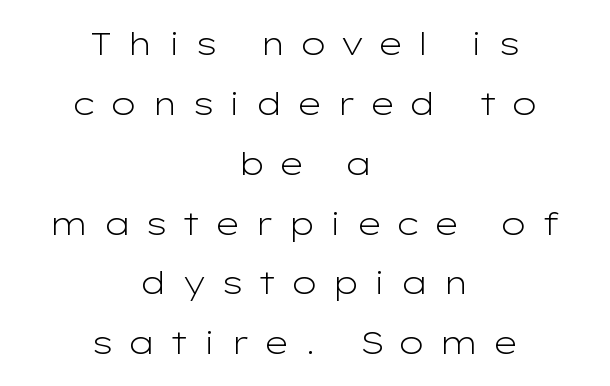
{"serif": "no", "italic": "no", "bold": "no", "weight": "light", "width": "wide", "stroke_contrast": "low", "x_height": "medium", "monospaced": "no", "underline": "no", "align": "center", "line_spacing_ratio": 1.87, "letter_spacing": "wide", "letter_spacing_em": 0.43, "glyph_px": 32}
